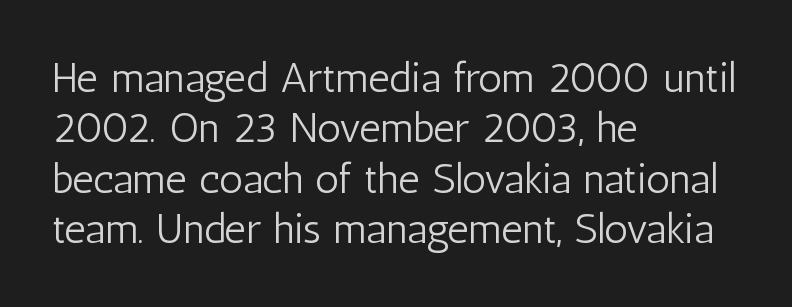
The image shows 42 px light, condensed sans-serif type, upright; set left-aligned, line spacing 1.2x, normal letter spacing, not underlined; low stroke contrast and a medium x-height.
